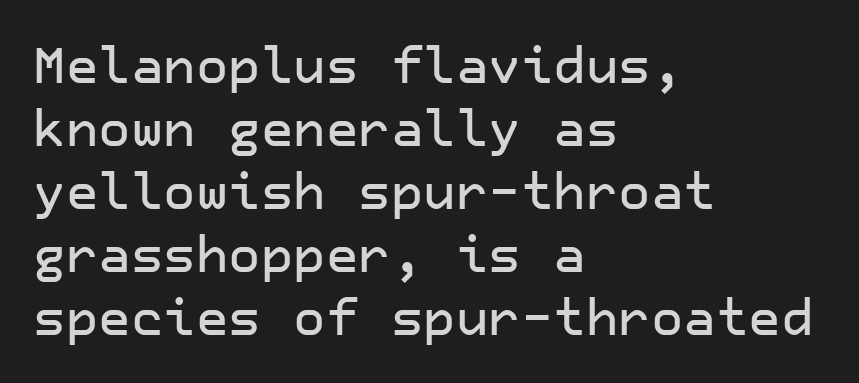
The image shows 50 px sans-serif type, upright; set left-aligned, normal line spacing (1.26x), normal letter spacing, not underlined; low stroke contrast and a medium x-height.
